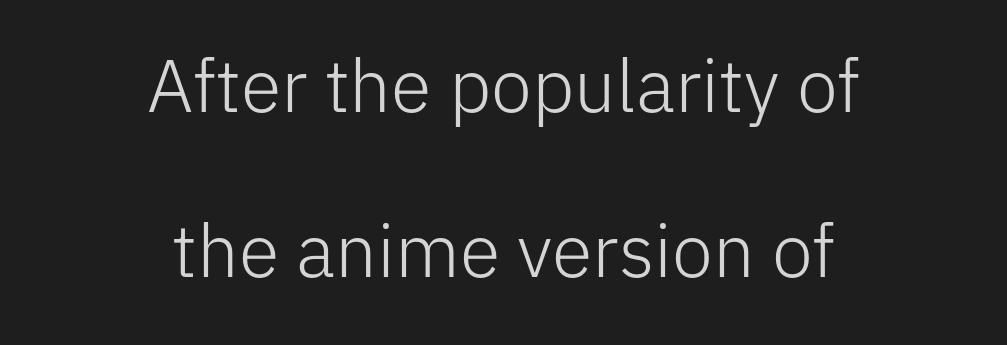
Heaviness? Minimal to ordinary, like unemphasized prose. Each row of text sits above clean, open space. You can tell from the bare stems that sans-serif type was used. Here the glyphs are tracked normally, forming tight word shapes.
